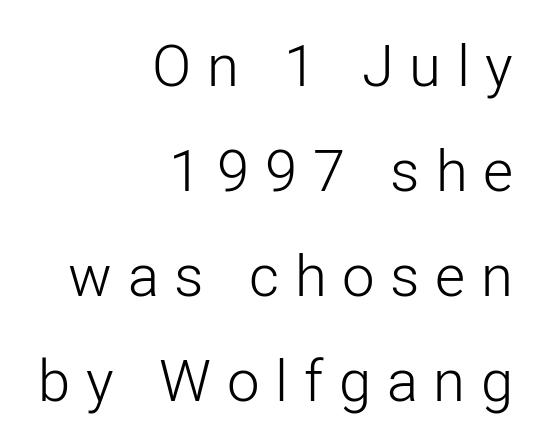
Classification — sans serif. Short note: letters widely spaced. Beneath every word, the page is bare. The letters stand upright; this is a roman face. The font sits on the lighter half of the weight spectrum, regular included. This rendering uses right alignment, leaving the left contour irregular.
